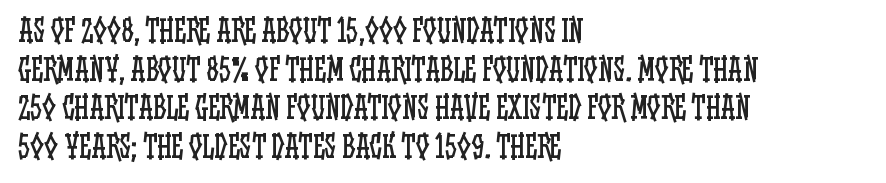
Q: Is the text bold? A: No.
Q: Is the text italic (slanted)? A: No, it is upright.
Q: Is the text underlined? A: No.
Q: How is the paragraph aligned? A: Left-aligned.
Q: Is the spacing between letters normal or unusually wide? A: Normal.
Q: Is the spacing between lines tight, normal or loose? A: Normal.
Q: Width (condensed, normal, or wide)? A: Condensed.
Q: Stroke contrast? A: Low.
Q: x-height? A: Large.
Q: Monospaced? A: No.
